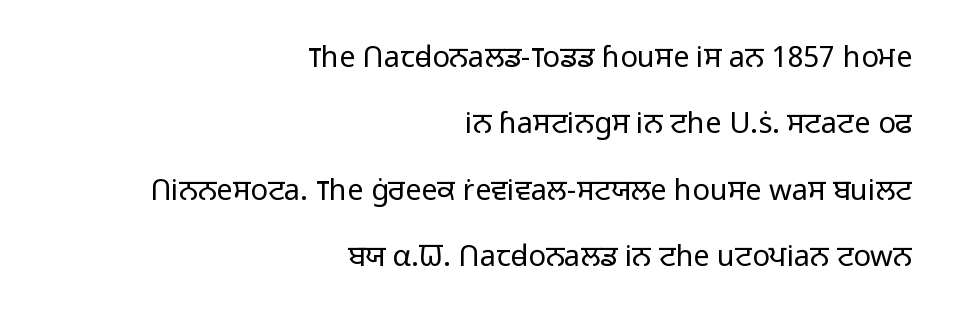
The image shows 29 px light sans-serif type, upright; set right-aligned, loose line spacing (2.29x), normal letter spacing, not underlined; low stroke contrast and a medium x-height.
